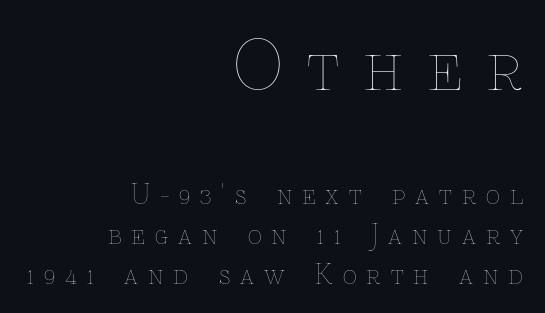
{"italic": "no", "bold": "no", "weight": "thin", "width": "normal", "stroke_contrast": "low", "x_height": "medium", "monospaced": "no", "underline": "no", "align": "right", "line_spacing": "normal", "line_spacing_ratio": 1.48, "letter_spacing": "wide", "letter_spacing_em": 0.37, "larger_block": "first", "size_ratio": 2.52, "glyph_px": 68}
